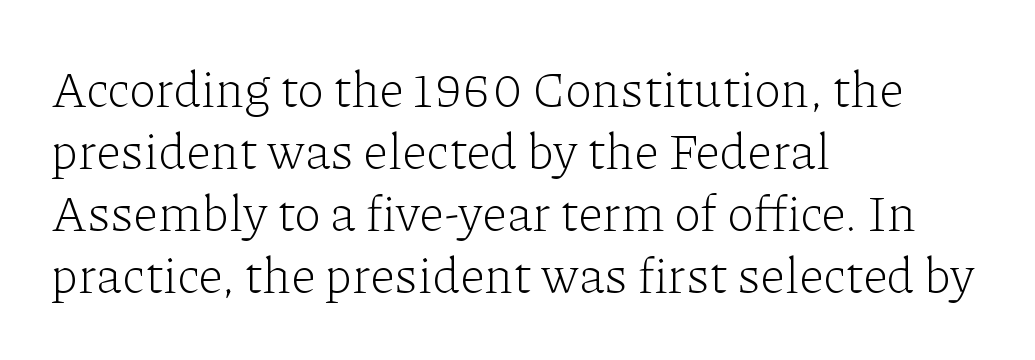
Q: Is the text bold? A: No.
Q: Is the text italic (slanted)? A: No, it is upright.
Q: Is the typeface a serif or a sans-serif typeface? A: Serif.
Q: Is the text underlined? A: No.
Q: How is the paragraph aligned? A: Left-aligned.
Q: Is the spacing between letters normal or unusually wide? A: Normal.
Q: Width (condensed, normal, or wide)? A: Normal.
Q: Stroke contrast? A: Low.
Q: x-height? A: Medium.
Q: Monospaced? A: No.
